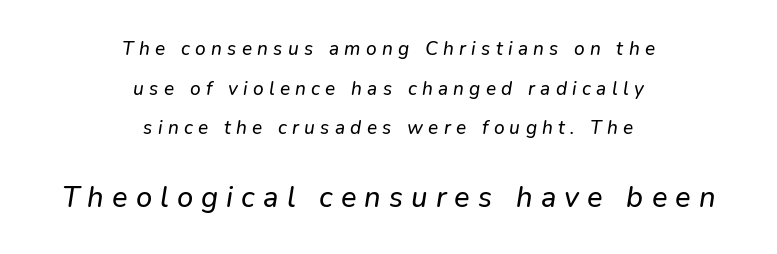
The image shows 29 px sans-serif type; set centered, loose line spacing (2.09x), unusually wide letter spacing (+0.28 em), not underlined; the second (bottom) block is 1.53x larger; low stroke contrast and a medium x-height.
